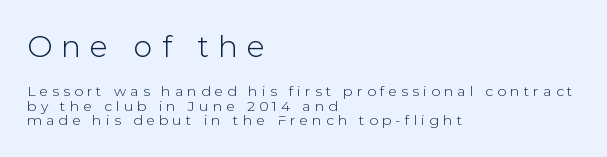
You can tell it's not italic because the verticals are truly vertical. Line spacing here is tight. These lines have a slow, spaced-out rhythm from letter to letter. Rule under the text: the space is simply empty. Do the characters align in a grid? No, the font is proportional.
